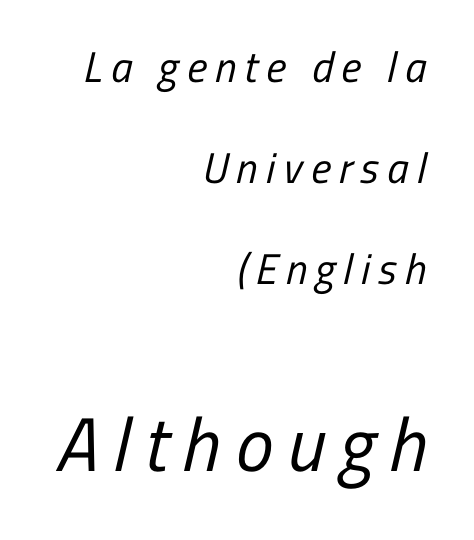
Top chunk: small. Bottom chunk: large. What kind of face is this? One without serifs — a sans. The passage shown is typed in a proportional face where columns would drift. The area under the type is left untouched.
